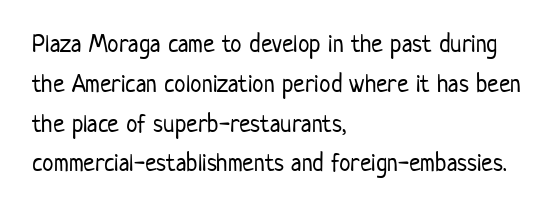
{"italic": "no", "bold": "no", "underline": "no", "align": "left", "line_spacing": "normal", "line_spacing_ratio": 1.53, "letter_spacing": "normal", "letter_spacing_em": 0.0, "glyph_px": 26}
